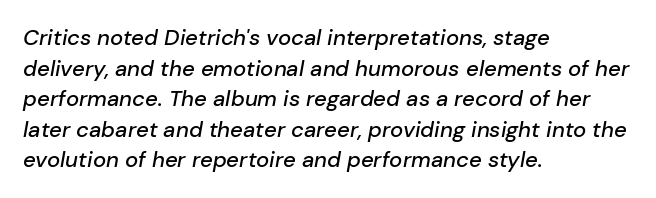
In terms of letterspacing, this is plain default setting. The lettering tilts uniformly, giving the passage an italic look. The space between consecutive lines is moderate. The specimen omits any rule beneath the text block's lines.
